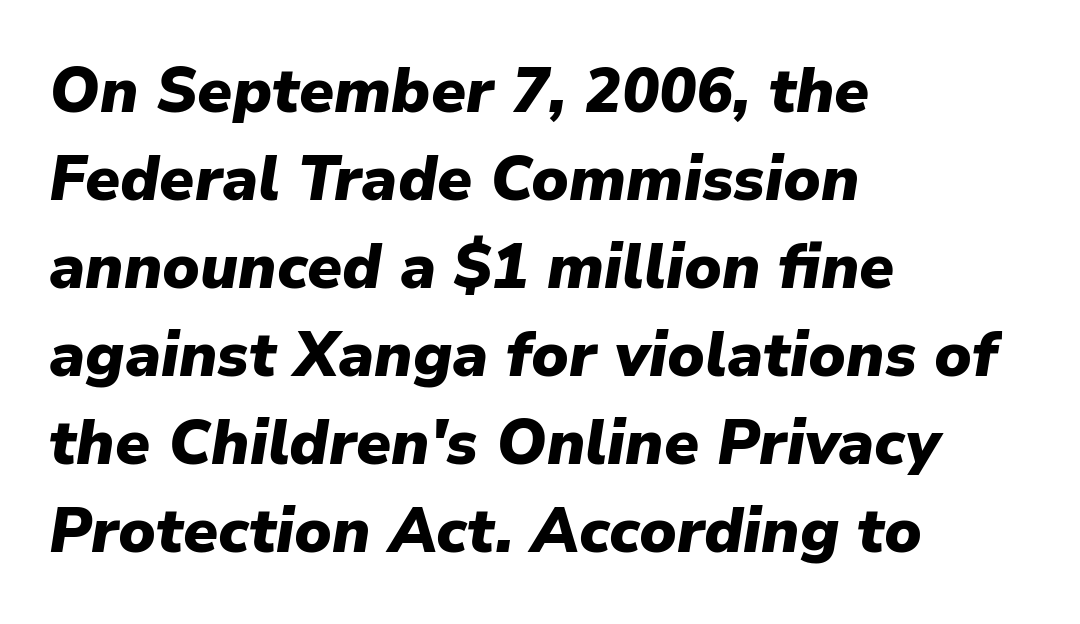
{"italic": "yes", "lean": "right", "slant_degrees": 9, "bold": "yes", "weight": "heavy", "width": "normal", "stroke_contrast": "low", "x_height": "medium", "monospaced": "no", "underline": "no", "align": "left", "line_spacing": "normal", "line_spacing_ratio": 1.42, "letter_spacing": "normal", "letter_spacing_em": 0.0, "glyph_px": 62}
